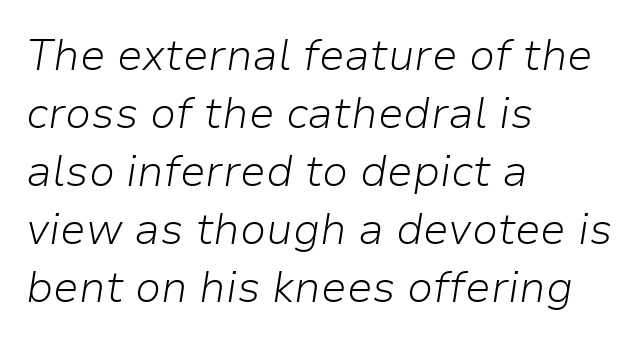
The image shows 43 px light type, italic (leaning right); set left-aligned, normal line spacing (1.35x), normal letter spacing, not underlined; low stroke contrast and a medium x-height.
